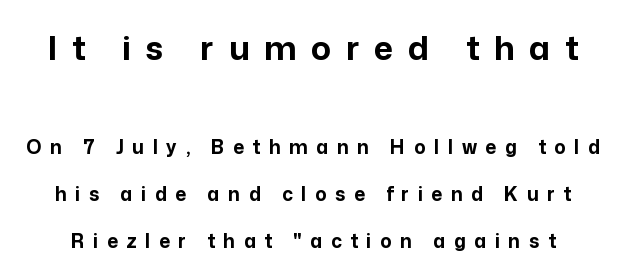
The block of text is sparse from top to bottom, with ample space between rows. Observe the wide spacing: letters keep a clear distance from each other. The glyphs are unaccompanied by any horizontal stroke below them. Looks like regular typesetting: each glyph gets only the width it needs. I'd describe the lettering as bold — thick and assertive.
